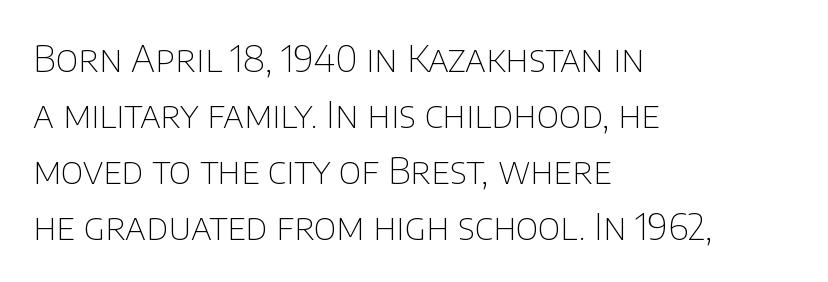
Q: Is the text bold? A: No.
Q: Is the text italic (slanted)? A: No, it is upright.
Q: Is the typeface a serif or a sans-serif typeface? A: Sans-serif.
Q: Is the text underlined? A: No.
Q: How is the paragraph aligned? A: Left-aligned.
Q: Is the spacing between letters normal or unusually wide? A: Normal.
Q: Is the spacing between lines tight, normal or loose? A: Normal.
Q: Width (condensed, normal, or wide)? A: Normal.
Q: Stroke contrast? A: Low.
Q: x-height? A: Large.
Q: Monospaced? A: No.
